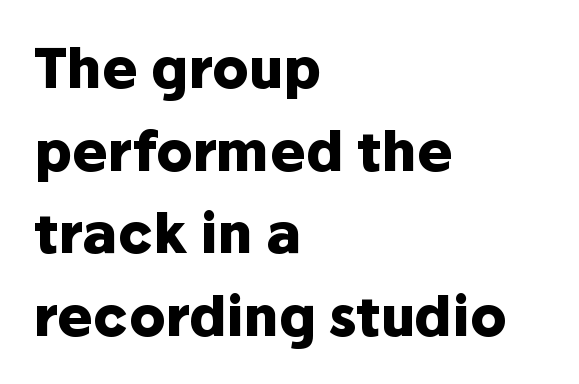
The space directly below the letters is spotless. Nobody touched the tracking dial on this one. Summary of weight: heavy, a full bold. These lines are set flush left with a ragged right edge. The rendering uses natural spacing where letterforms have individual widths.
